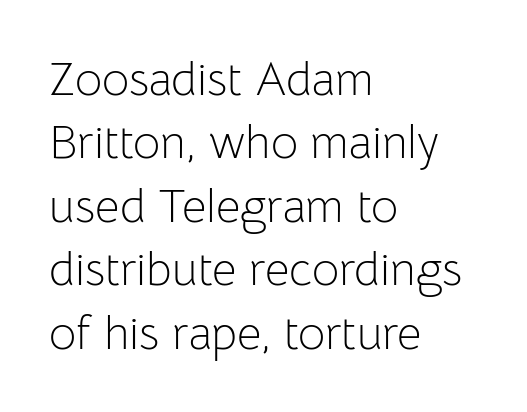
{"serif": "no", "italic": "no", "bold": "no", "weight": "light", "width": "normal", "stroke_contrast": "low", "x_height": "medium", "monospaced": "no", "underline": "no", "align": "left", "line_spacing": "normal", "line_spacing_ratio": 1.35, "letter_spacing": "normal", "letter_spacing_em": 0.0, "glyph_px": 47}
